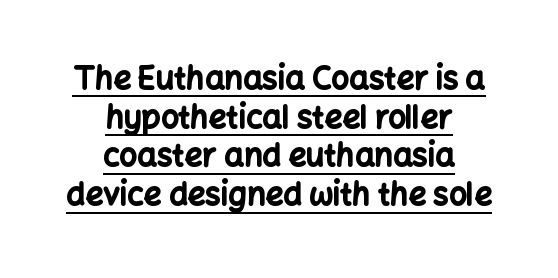
Beneath each row of characters lies a ruled line. These lines sit exactly where default settings would place them. Every row of glyphs is offset so its center matches the block's center. Each glyph is drawn with heavy, bold strokes. This sample has the flowing, uneven cadence of proportional lettering. Vertical strokes here are truly vertical.
